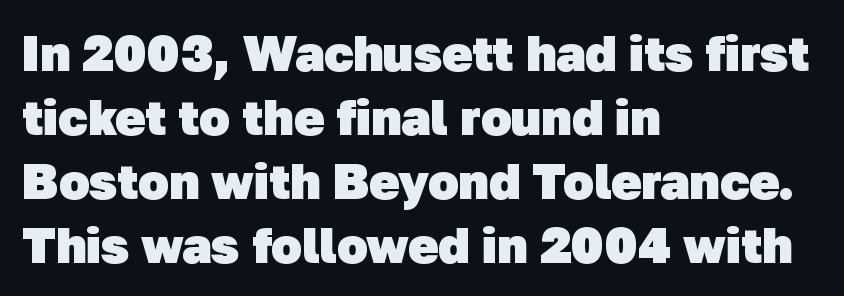
Q: Is the text bold? A: Yes.
Q: Is the typeface a serif or a sans-serif typeface? A: Sans-serif.
Q: Is the text underlined? A: No.
Q: How is the paragraph aligned? A: Left-aligned.
Q: Is the spacing between letters normal or unusually wide? A: Normal.
Q: Is the spacing between lines tight, normal or loose? A: Normal.
Q: Width (condensed, normal, or wide)? A: Normal.
Q: Stroke contrast? A: Low.
Q: x-height? A: Medium.
Q: Monospaced? A: No.
